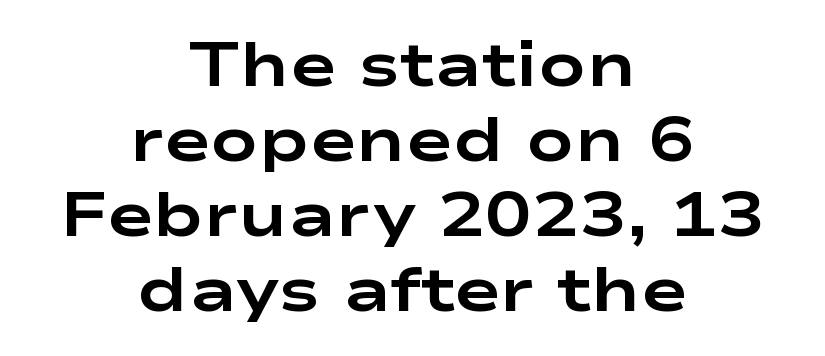
Q: Is the text bold? A: Yes.
Q: Is the text italic (slanted)? A: No, it is upright.
Q: Is the typeface a serif or a sans-serif typeface? A: Sans-serif.
Q: Is the text underlined? A: No.
Q: How is the paragraph aligned? A: Centered.
Q: Is the spacing between letters normal or unusually wide? A: Normal.
Q: Width (condensed, normal, or wide)? A: Wide.
Q: Stroke contrast? A: Low.
Q: x-height? A: Medium.
Q: Monospaced? A: No.
